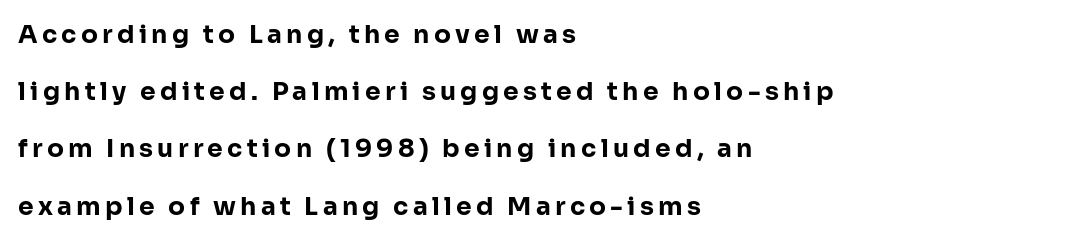
Q: Is the text bold? A: Yes.
Q: Is the text italic (slanted)? A: No, it is upright.
Q: Is the text underlined? A: No.
Q: How is the paragraph aligned? A: Left-aligned.
Q: Is the spacing between lines tight, normal or loose? A: Loose.
